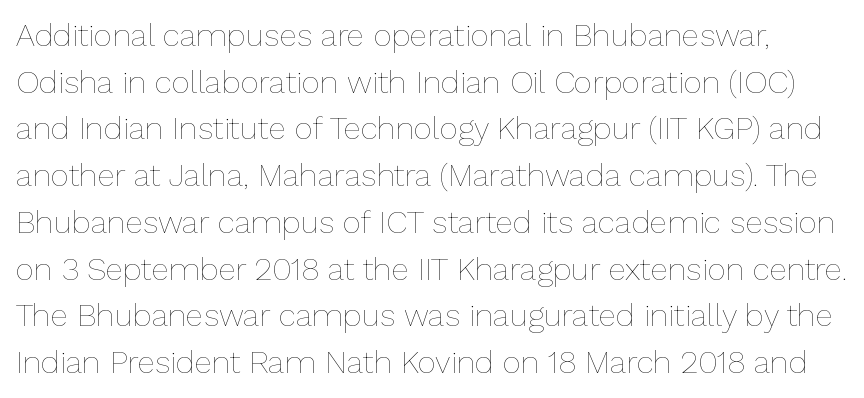
The image shows 32 px thin type, upright; set normal line spacing (1.46x), normal letter spacing, not underlined; low stroke contrast and a medium x-height.
